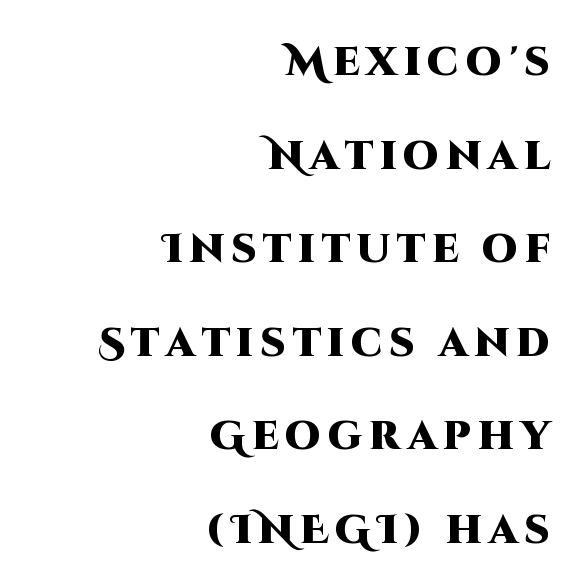
The image shows 40 px heavy sans-serif type, upright; set right-aligned, loose line spacing (2.34x), not underlined; high stroke contrast and a large x-height.
